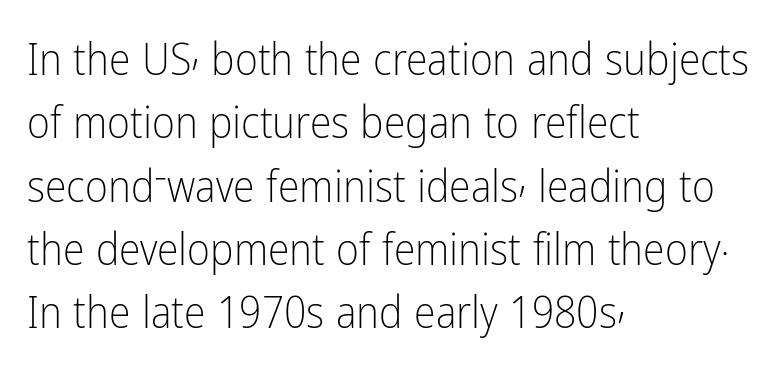
The image shows 44 px light, condensed sans-serif type, upright; set left-aligned, normal line spacing (1.44x), normal letter spacing, not underlined; low stroke contrast and a medium x-height.
